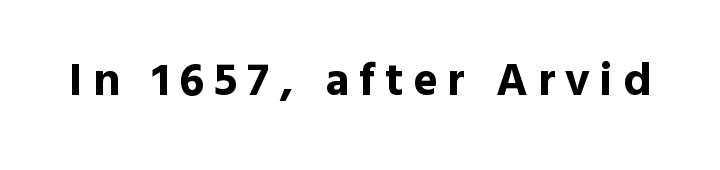
Q: Is the text bold? A: Yes.
Q: Is the text italic (slanted)? A: No, it is upright.
Q: Is the typeface a serif or a sans-serif typeface? A: Sans-serif.
Q: Is the text underlined? A: No.
Q: Is the spacing between letters normal or unusually wide? A: Unusually wide.
Q: Width (condensed, normal, or wide)? A: Normal.
Q: x-height? A: Medium.
Q: Monospaced? A: No.
